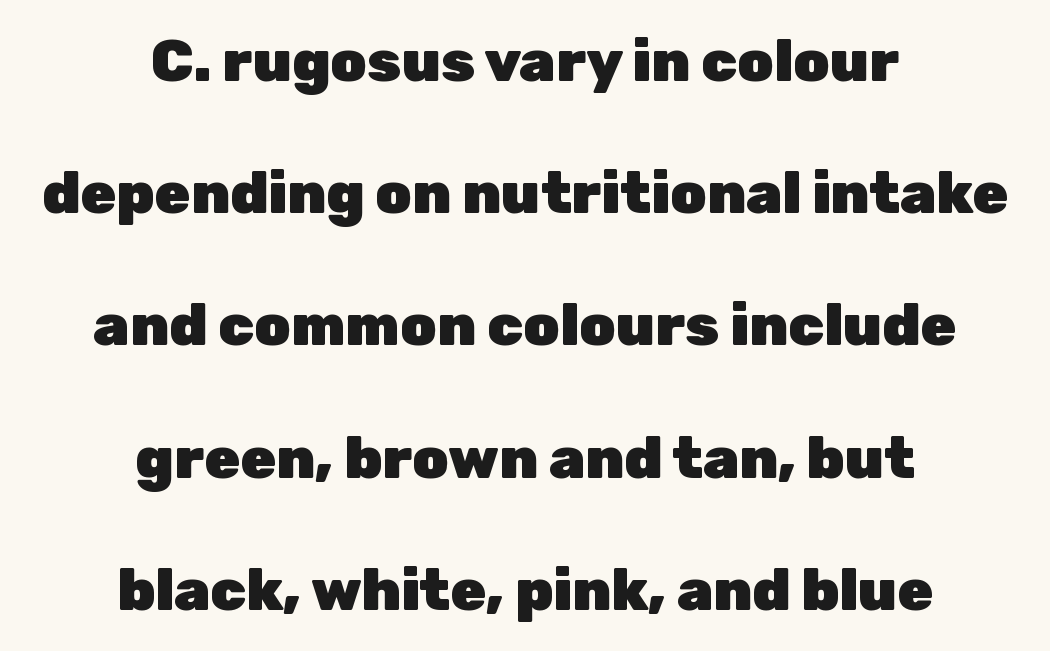
Q: Is the text bold? A: Yes.
Q: Is the text italic (slanted)? A: No, it is upright.
Q: Is the typeface a serif or a sans-serif typeface? A: Sans-serif.
Q: Is the text underlined? A: No.
Q: How is the paragraph aligned? A: Centered.
Q: Is the spacing between letters normal or unusually wide? A: Normal.
Q: Is the spacing between lines tight, normal or loose? A: Loose.
Q: Width (condensed, normal, or wide)? A: Normal.
Q: Stroke contrast? A: Low.
Q: x-height? A: Medium.
Q: Monospaced? A: No.
